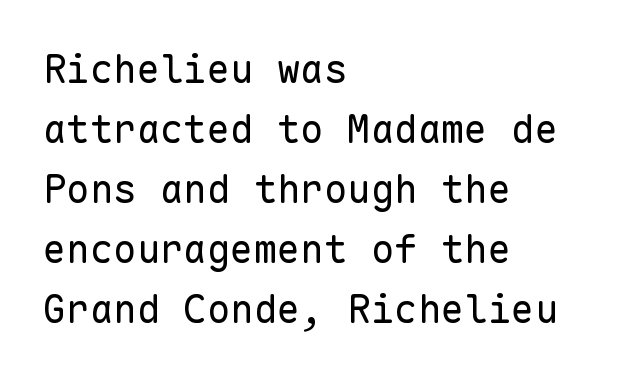
{"serif": "no", "italic": "no", "bold": "no", "weight": "regular", "width": "normal", "stroke_contrast": "low", "x_height": "medium", "monospaced": "yes", "underline": "no", "align": "left", "line_spacing": "normal", "line_spacing_ratio": 1.54, "letter_spacing": "normal", "letter_spacing_em": 0.0, "glyph_px": 39}
